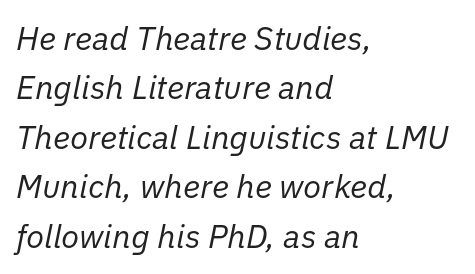
The image shows 33 px regular-weight type, italic (leaning right); set left-aligned, normal line spacing (1.5x), normal letter spacing, not underlined; low stroke contrast and a medium x-height.
